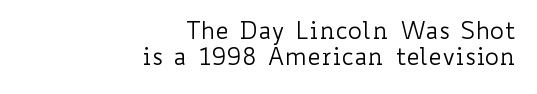
{"italic": "no", "bold": "no", "underline": "no", "align": "right", "line_spacing": "tight", "line_spacing_ratio": 1.09, "letter_spacing": "normal", "letter_spacing_em": 0.0, "glyph_px": 24}
